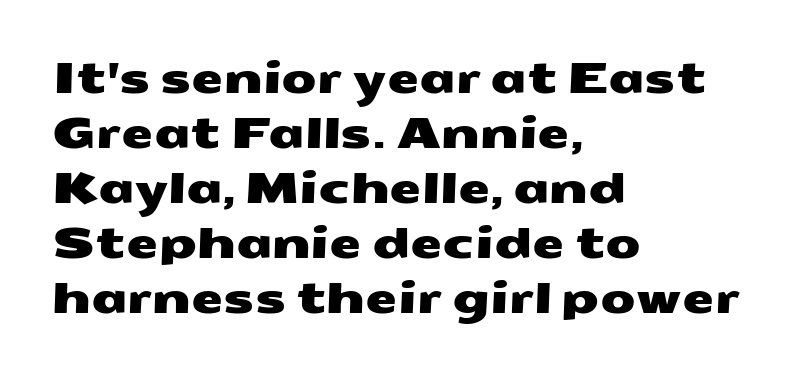
Nothing unusual about the tracking: characters are spaced as the font intends. Nothing sits at the stroke ends, so this counts as sans-serif. This sample is left-justified, so line endings fall wherever the words run out. The rendering uses natural spacing where letterforms have individual widths. Leading matches the norm, producing a regular column.
